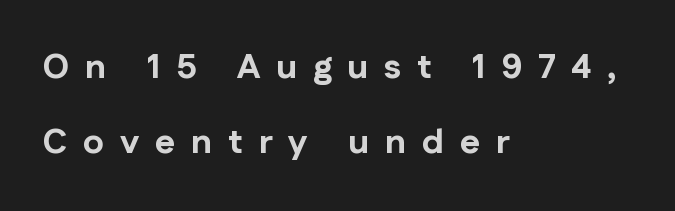
{"serif": "no", "italic": "no", "bold": "yes", "weight": "bold", "width": "normal", "stroke_contrast": "low", "x_height": "medium", "monospaced": "no", "underline": "no", "align": "left", "line_spacing": "loose", "line_spacing_ratio": 2.13, "letter_spacing": "wide", "letter_spacing_em": 0.45, "glyph_px": 35}
